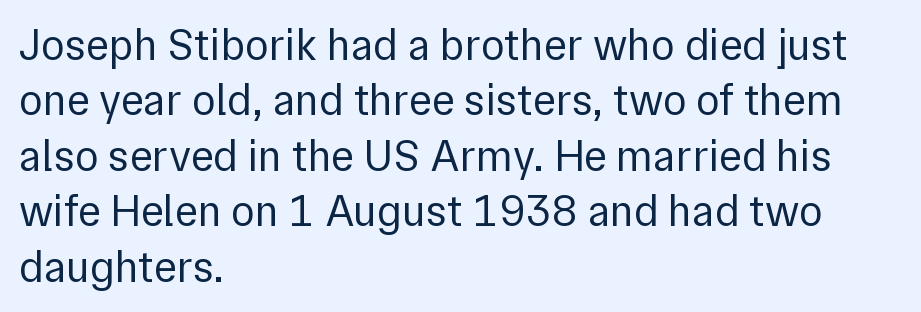
{"serif": "no", "italic": "no", "bold": "no", "weight": "regular", "width": "normal", "x_height": "medium", "monospaced": "no", "underline": "no", "align": "left", "line_spacing": "normal", "line_spacing_ratio": 1.26, "letter_spacing": "normal", "letter_spacing_em": 0.0, "glyph_px": 44}
